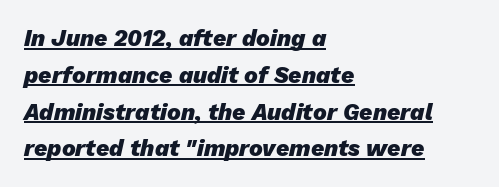
I'd describe the lettering as bold — thick and assertive. The words here are underlined. Short note: letters normally spaced. The designer left line spacing at the default.
